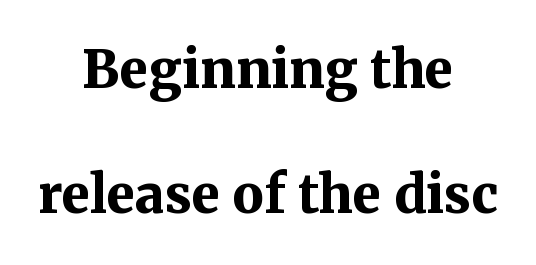
{"serif": "yes", "italic": "no", "bold": "yes", "weight": "bold", "width": "normal", "stroke_contrast": "medium", "x_height": "medium", "monospaced": "no", "underline": "no", "align": "center", "line_spacing": "loose", "line_spacing_ratio": 2.41, "letter_spacing": "normal", "letter_spacing_em": 0.0, "glyph_px": 52}
